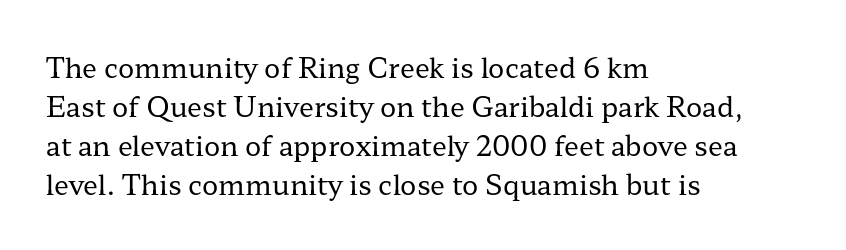
{"italic": "no", "bold": "no", "underline": "no", "align": "left", "line_spacing": "normal", "line_spacing_ratio": 1.45, "letter_spacing": "normal", "letter_spacing_em": 0.0, "glyph_px": 27}
